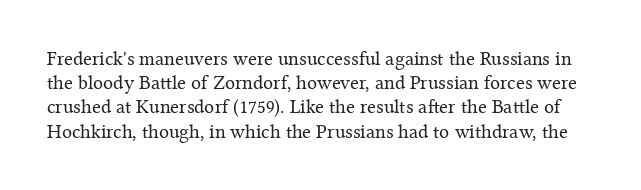
The image shows 20 px text type, upright; set line spacing 1.21x, normal letter spacing, not underlined.
